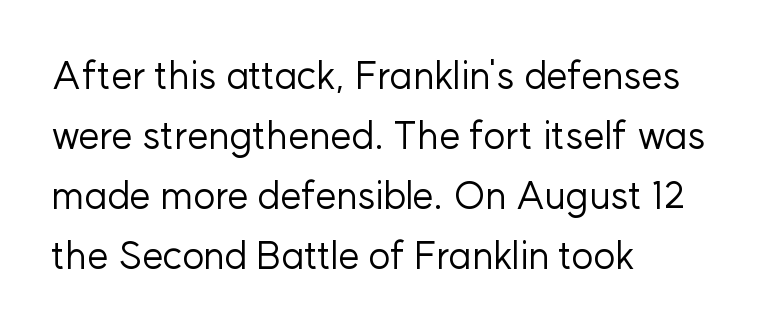
Rows of type keep a routine distance in the vertical direction. The face used here is proportionally spaced, like ordinary book or web type. A roman cut, with each character standing at attention. All the whitespace from short lines collects on the right.
